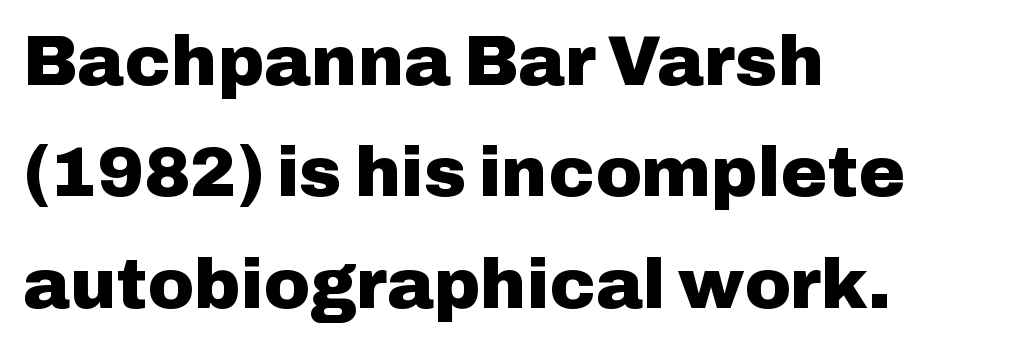
{"serif": "no", "italic": "no", "bold": "yes", "weight": "heavy", "width": "normal", "stroke_contrast": "low", "x_height": "medium", "monospaced": "no", "underline": "no", "align": "left", "line_spacing": "normal", "line_spacing_ratio": 1.59, "letter_spacing": "normal", "letter_spacing_em": 0.0, "glyph_px": 70}
